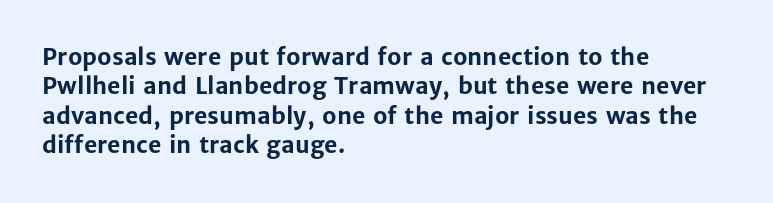
{"italic": "no", "bold": "yes", "underline": "no", "align": "left", "line_spacing": "normal", "line_spacing_ratio": 1.28, "letter_spacing": "normal", "letter_spacing_em": 0.0, "glyph_px": 23}
